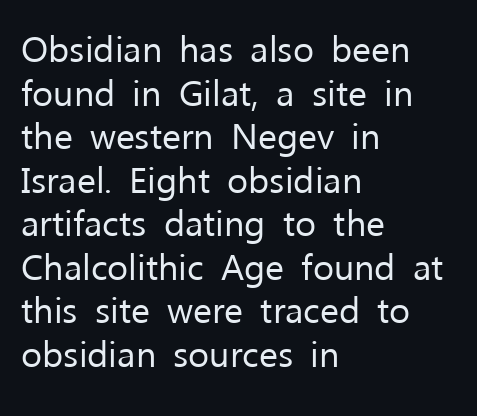
If you drew a line through each stem, it would be perfectly vertical. Regarding serifs, this sample does without them. Is this a heavy cut? Hardly; it is regular or lighter. No word sits above an underline.
